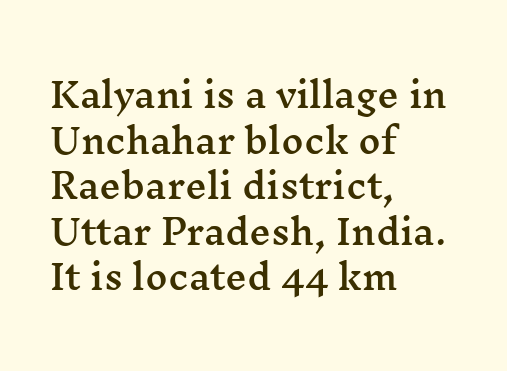
Q: Is the text italic (slanted)? A: No, it is upright.
Q: Is the typeface a serif or a sans-serif typeface? A: Serif.
Q: Is the text underlined? A: No.
Q: How is the paragraph aligned? A: Left-aligned.
Q: Is the spacing between letters normal or unusually wide? A: Normal.
Q: Is the spacing between lines tight, normal or loose? A: Normal.
Q: Width (condensed, normal, or wide)? A: Wide.
Q: Stroke contrast? A: Medium.
Q: x-height? A: Medium.
Q: Monospaced? A: No.
